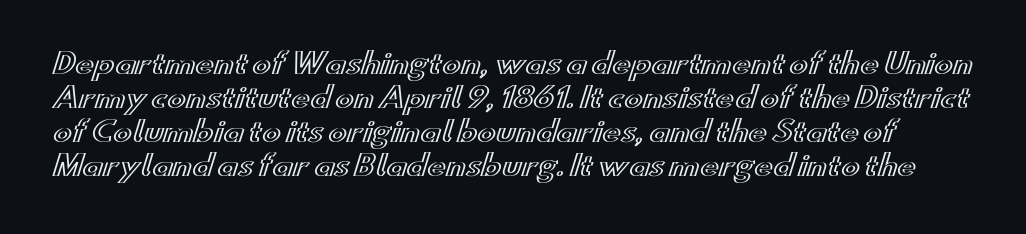
Q: Is the text italic (slanted)? A: Yes.
Q: Is the text underlined? A: No.
Q: Is the spacing between letters normal or unusually wide? A: Normal.
Q: Width (condensed, normal, or wide)? A: Wide.
Q: x-height? A: Small.
Q: Monospaced? A: No.
